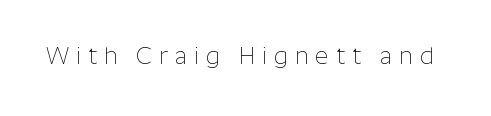
The image shows 23 px text type, upright; set unusually wide letter spacing (+0.3 em), not underlined.
